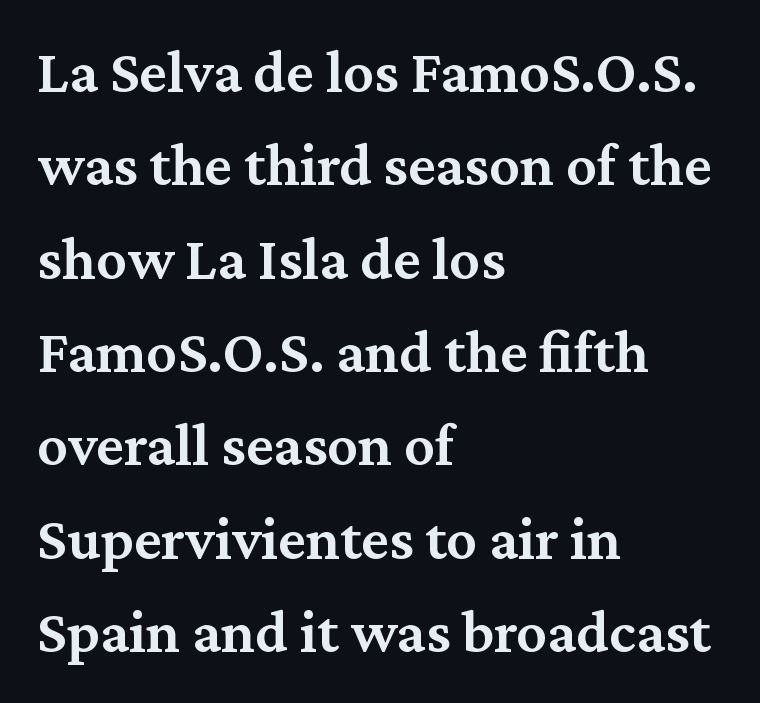
The image shows 61 px semibold serif type, upright; set left-aligned, normal line spacing (1.53x), normal letter spacing, not underlined; medium stroke contrast and a medium x-height.
